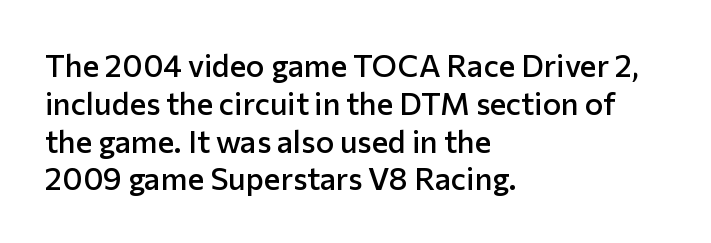
{"serif": "no", "italic": "no", "bold": "semi", "weight": "semibold", "width": "normal", "stroke_contrast": "low", "x_height": "medium", "monospaced": "no", "underline": "no", "align": "left", "line_spacing_ratio": 1.22, "letter_spacing": "normal", "letter_spacing_em": 0.0, "glyph_px": 31}
